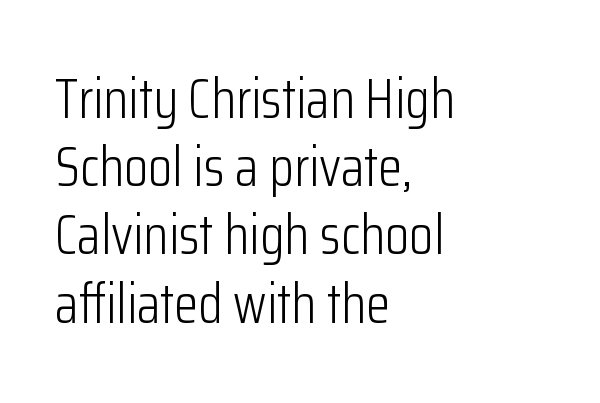
Q: Is the text bold? A: No.
Q: Is the text italic (slanted)? A: No, it is upright.
Q: Is the typeface a serif or a sans-serif typeface? A: Sans-serif.
Q: Is the text underlined? A: No.
Q: How is the paragraph aligned? A: Left-aligned.
Q: Is the spacing between letters normal or unusually wide? A: Normal.
Q: Width (condensed, normal, or wide)? A: Condensed.
Q: Stroke contrast? A: Low.
Q: x-height? A: Medium.
Q: Monospaced? A: No.
